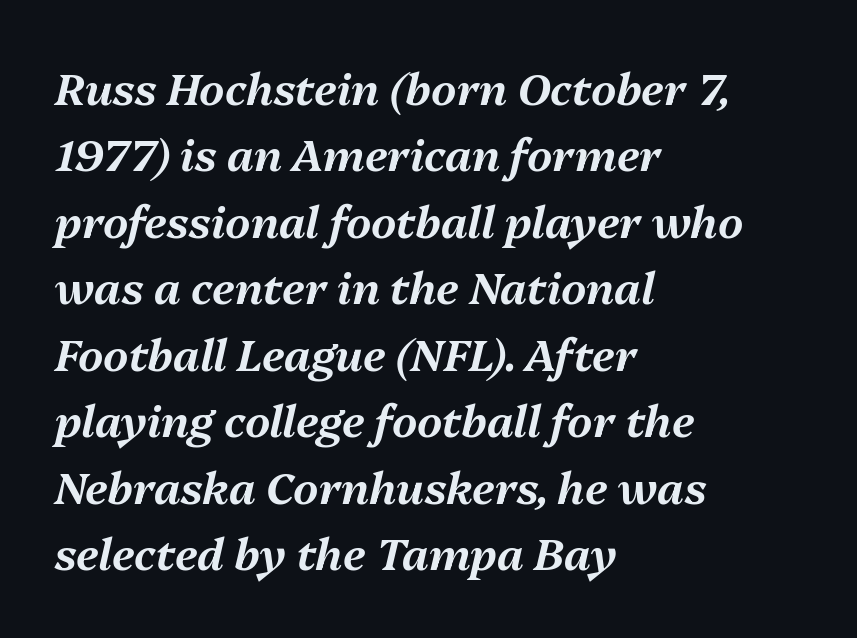
The image shows 44 px text type, italic (leaning right); set left-aligned, normal line spacing (1.51x), normal letter spacing, not underlined; medium stroke contrast and a medium x-height.
